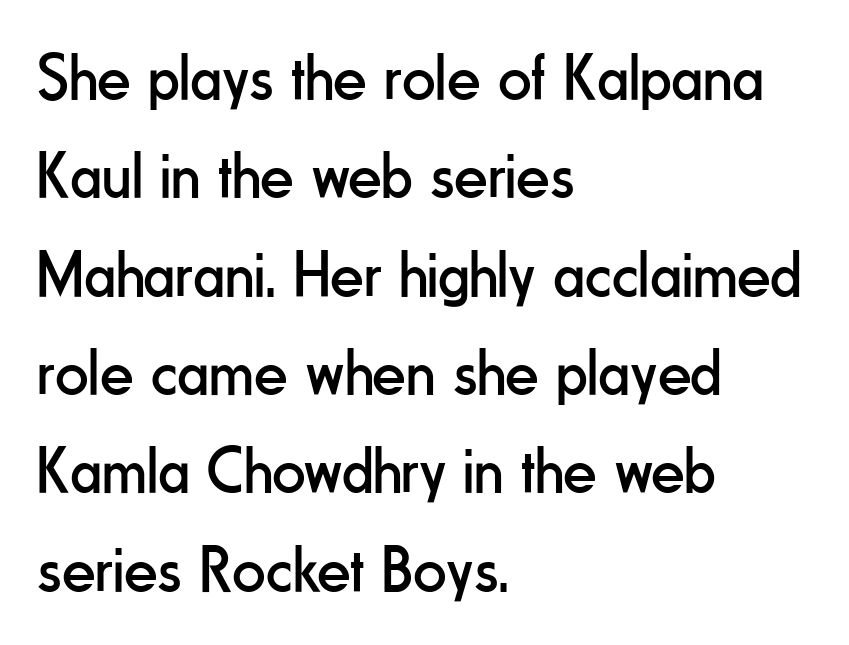
Does the type have serifs? No, each stem ends abruptly. Any mark beneath the type? The region is blank. The lines sit at an ordinary, default distance from one another. Quick note: not italic, upright. On a weight scale, this lands at 450 or below. In terms of letterspacing, this is plain default setting.
